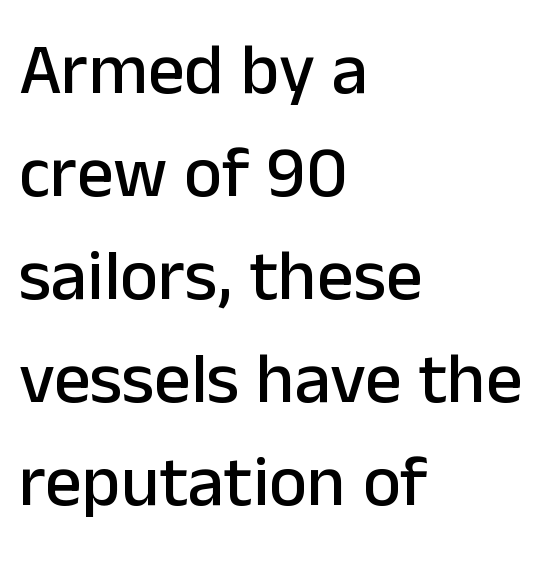
Q: Is the text italic (slanted)? A: No, it is upright.
Q: Is the typeface a serif or a sans-serif typeface? A: Sans-serif.
Q: Is the text underlined? A: No.
Q: How is the paragraph aligned? A: Left-aligned.
Q: Is the spacing between letters normal or unusually wide? A: Normal.
Q: Is the spacing between lines tight, normal or loose? A: Normal.
Q: Width (condensed, normal, or wide)? A: Normal.
Q: Stroke contrast? A: Low.
Q: x-height? A: Medium.
Q: Monospaced? A: No.
